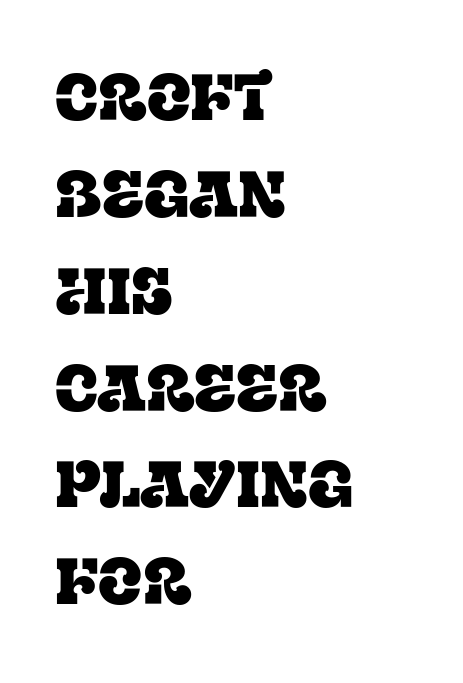
Upright lettering throughout. The lines are quadded left. Reading down the column, the eye jumps a familiar distance to each next line. Glance below the letters and you will spot only blank space. Here the designer chose a conventional face with non-uniform glyph widths.
